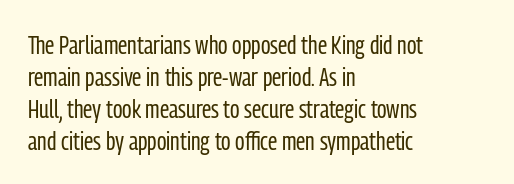
Q: Is the text bold? A: No.
Q: Is the text italic (slanted)? A: No, it is upright.
Q: Is the text underlined? A: No.
Q: How is the paragraph aligned? A: Left-aligned.
Q: Is the spacing between letters normal or unusually wide? A: Normal.
